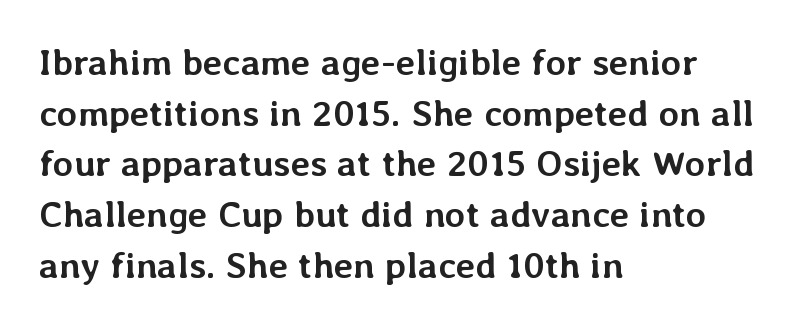
Q: Is the text bold? A: Yes.
Q: Is the text italic (slanted)? A: No, it is upright.
Q: Is the text underlined? A: No.
Q: How is the paragraph aligned? A: Left-aligned.
Q: Is the spacing between letters normal or unusually wide? A: Normal.
Q: Is the spacing between lines tight, normal or loose? A: Normal.
Q: Width (condensed, normal, or wide)? A: Normal.
Q: Stroke contrast? A: Low.
Q: x-height? A: Medium.
Q: Monospaced? A: No.
